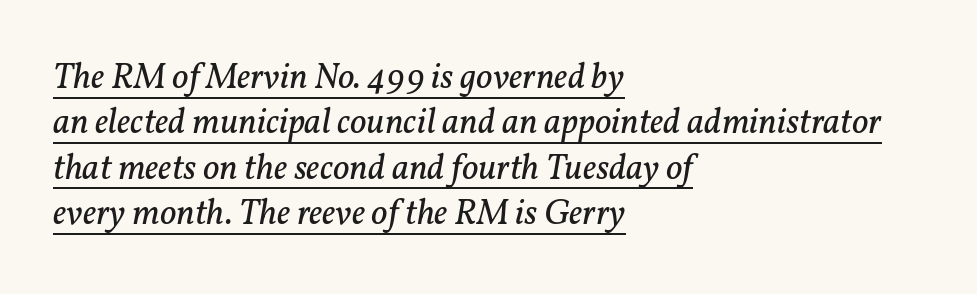
The image shows 36 px regular-weight serif type, italic (leaning right); set left-aligned, normal line spacing (1.26x), normal letter spacing, underlined; low stroke contrast and a medium x-height.
